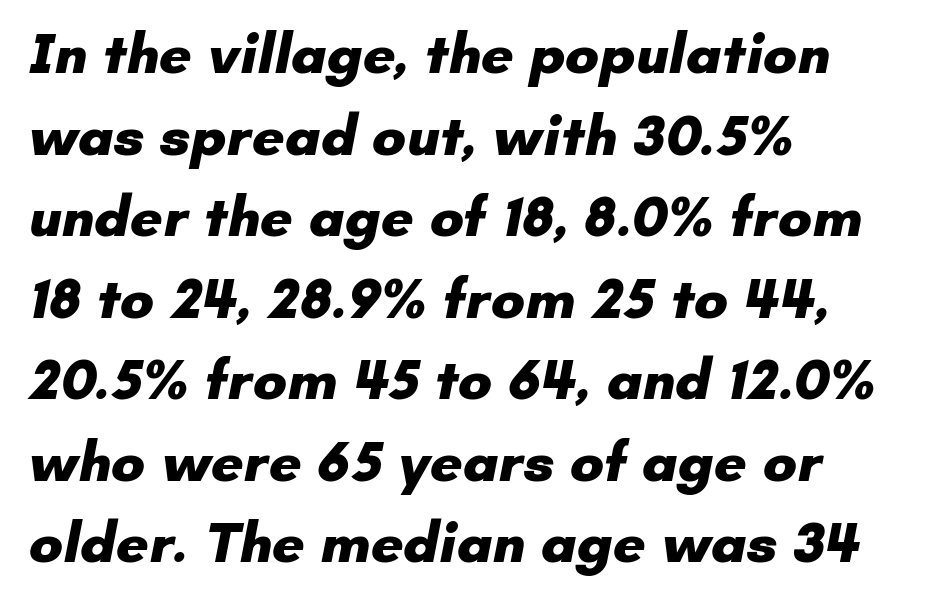
The glyphs have the mass of a bold cut. You can tell from the bare stems that sans-serif type was used. Looks like regular typesetting: each glyph gets only the width it needs. Each line starts at the same left margin while the right side varies. Does extra space separate the letters? No, they use regular spacing. The space between consecutive lines is moderate.
